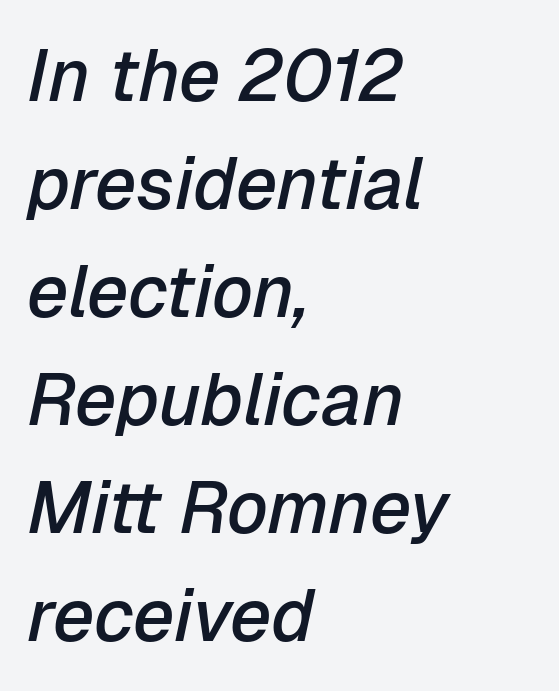
The image shows 73 px semibold type, italic (leaning right); set left-aligned, normal line spacing (1.48x), normal letter spacing, not underlined; low stroke contrast and a medium x-height.
